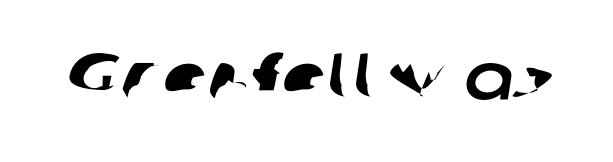
The image shows 65 px sans-serif type; set normal letter spacing, not underlined; low stroke contrast and a medium x-height.
